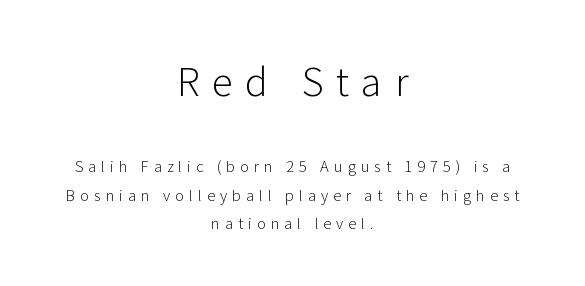
The image shows 38 px light sans-serif type, upright; set centered, loose line spacing (1.91x), unusually wide letter spacing (+0.33 em), not underlined; the first (top) block is 2.53x larger; low stroke contrast and a medium x-height.
